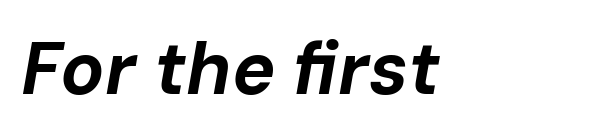
The image shows 73 px bold type, italic (leaning right); set left-aligned, normal letter spacing, not underlined; low stroke contrast and a medium x-height.
